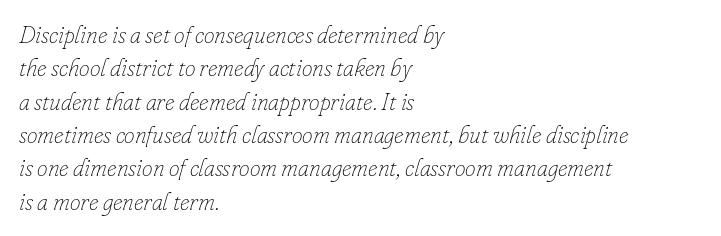
{"italic": "yes", "lean": "right", "slant_degrees": 16, "bold": "no", "underline": "no", "align": "left", "line_spacing": "normal", "line_spacing_ratio": 1.39, "letter_spacing": "normal", "letter_spacing_em": 0.0, "glyph_px": 24}
